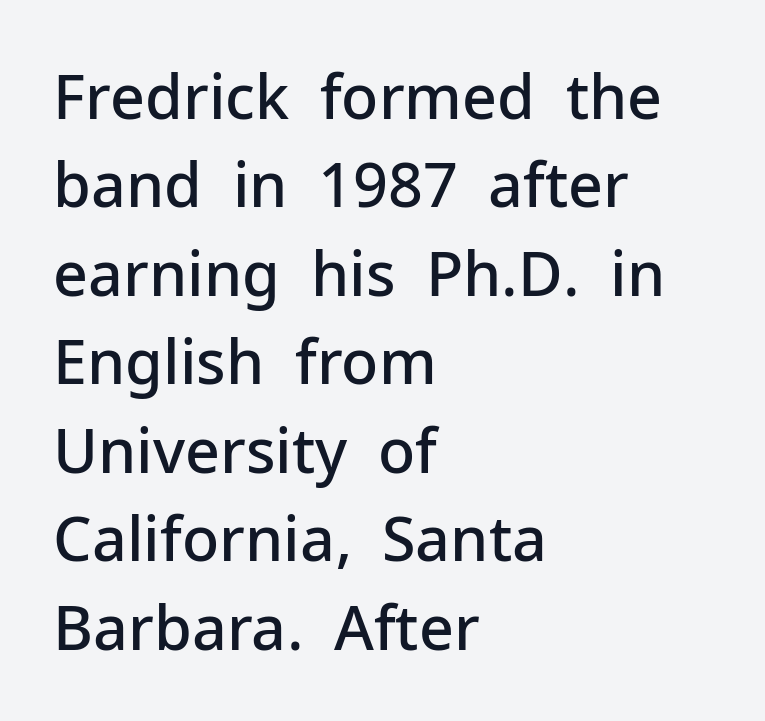
{"serif": "no", "italic": "no", "bold": "semi", "weight": "semibold", "width": "normal", "stroke_contrast": "low", "x_height": "medium", "monospaced": "no", "underline": "no", "align": "left", "line_spacing": "normal", "line_spacing_ratio": 1.45, "letter_spacing": "normal", "letter_spacing_em": 0.0, "glyph_px": 61}
